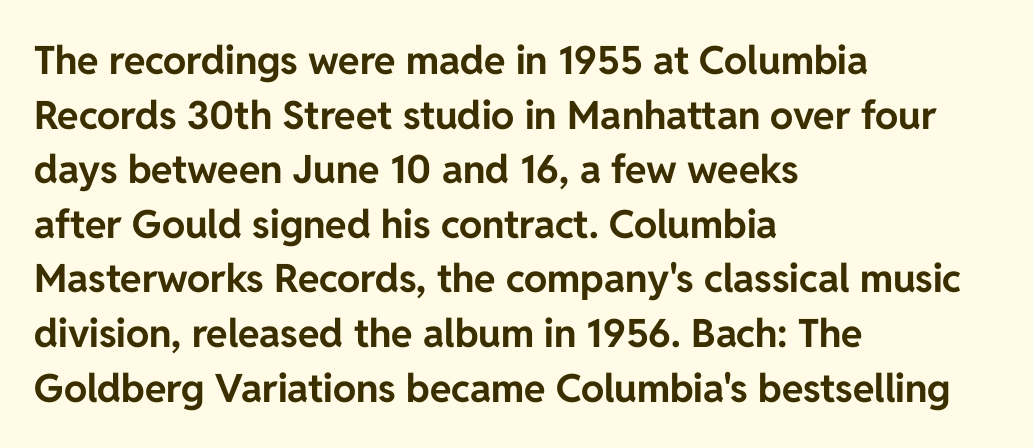
{"serif": "no", "italic": "no", "bold": "yes", "weight": "bold", "width": "normal", "stroke_contrast": "low", "x_height": "medium", "monospaced": "no", "underline": "no", "align": "left", "line_spacing": "normal", "line_spacing_ratio": 1.4, "letter_spacing": "normal", "letter_spacing_em": 0.0, "glyph_px": 39}
